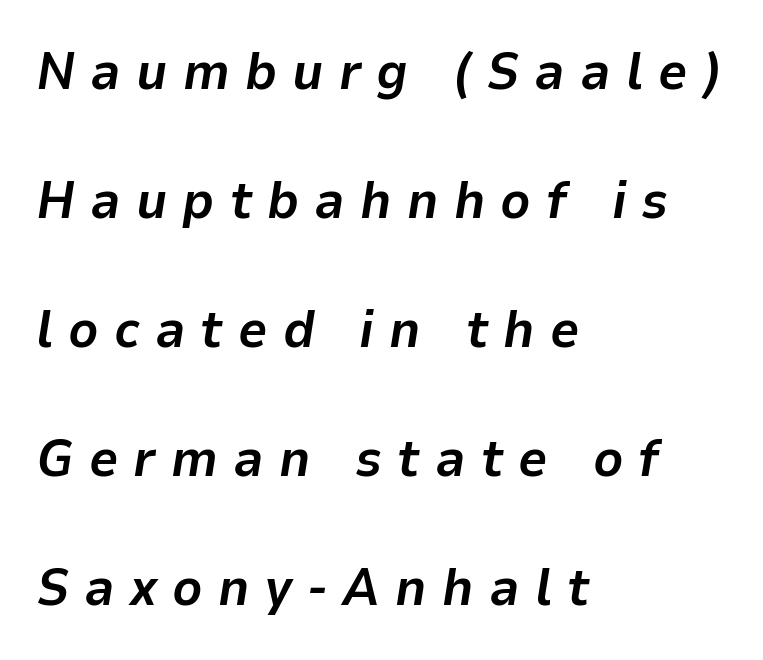
The tracking jumps out immediately: characters are airy and widely separated. Does the copy run flush right? No — it runs flush left. Every character sits at an angle, as italics do. Notice the wide empty band between every row — that's loose leading.
